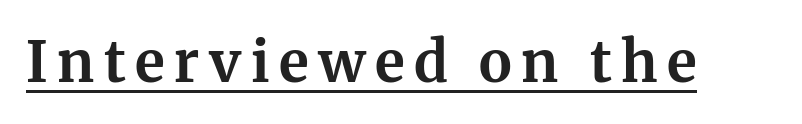
{"serif": "yes", "italic": "no", "bold": "yes", "weight": "bold", "width": "normal", "stroke_contrast": "medium", "x_height": "medium", "monospaced": "no", "underline": "yes", "glyph_px": 56}
